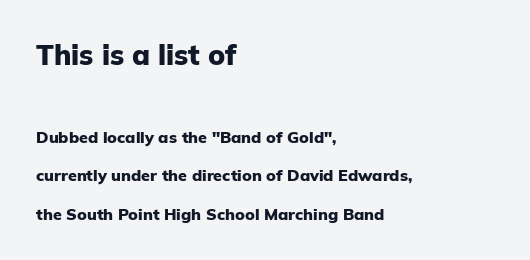
The image shows 28 px heavy sans-serif type, upright; set left-aligned, loose line spacing (2.41x), normal letter spacing, not underlined; the first (top) block is 1.75x larger; low stroke contrast and a medium x-height.
